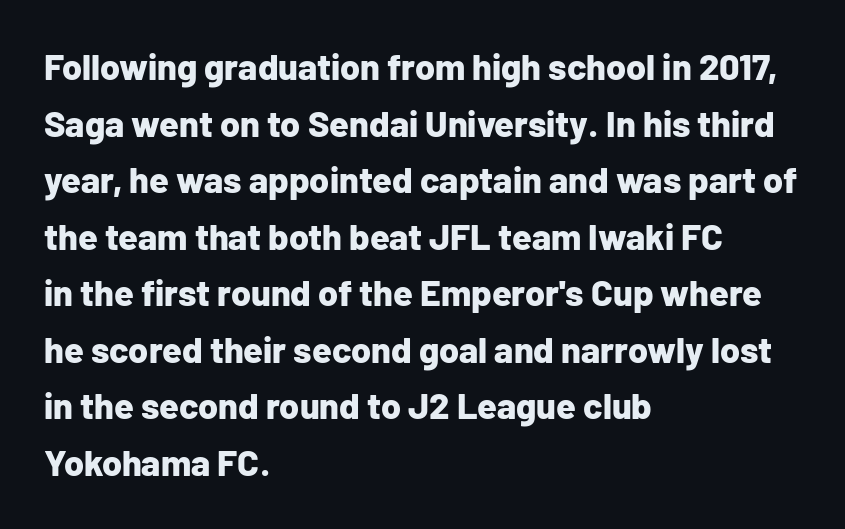
The rendering anchors every line to the left-hand side. The type family on display is of the sans-serif kind. Here the glyphs are tracked normally, forming tight word shapes. Rendered with straight, roman letterforms. The passage shown is typed in a proportional face where columns would drift. Whoever set this chose a conventional vertical rhythm.
